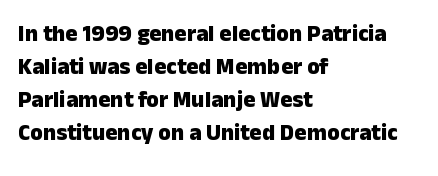
This sample keeps an unexceptional amount of space between lines. Strokes here are thick enough to call this a true bold. A student would call this left alignment; a typographer would say flush left, rag right. You can tell it's not italic because the verticals are truly vertical.
